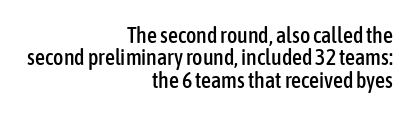
Descender tails drop into unmarked territory. Nothing unusual about the tracking: characters are spaced as the font intends. Notice how descenders almost collide with the ascenders below — that's tight leading. In CSS terms this would be text-align: right.
